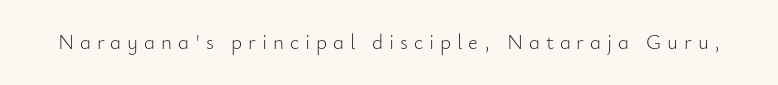
Q: Is the text bold? A: No.
Q: Is the text italic (slanted)? A: No, it is upright.
Q: Is the text underlined? A: No.
Q: Is the spacing between letters normal or unusually wide? A: Unusually wide.
